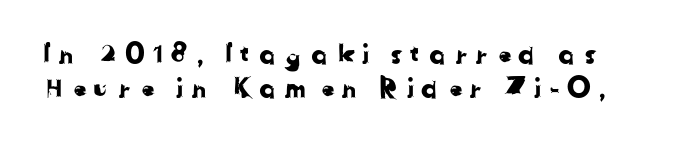
The image shows 27 px text type; set normal line spacing (1.27x), unusually wide letter spacing (+0.25 em), not underlined.
